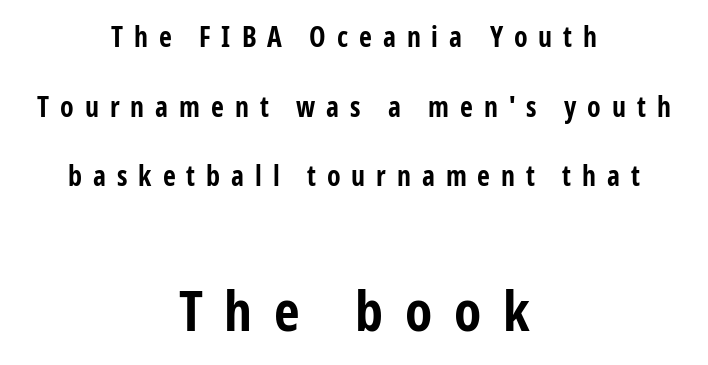
How heavy is the stroke? Heavy — this is a bold. The typeface chosen for these lines omits serifs. This is the regular roman posture of the typeface. Letters rest on an invisible, unmarked baseline.
